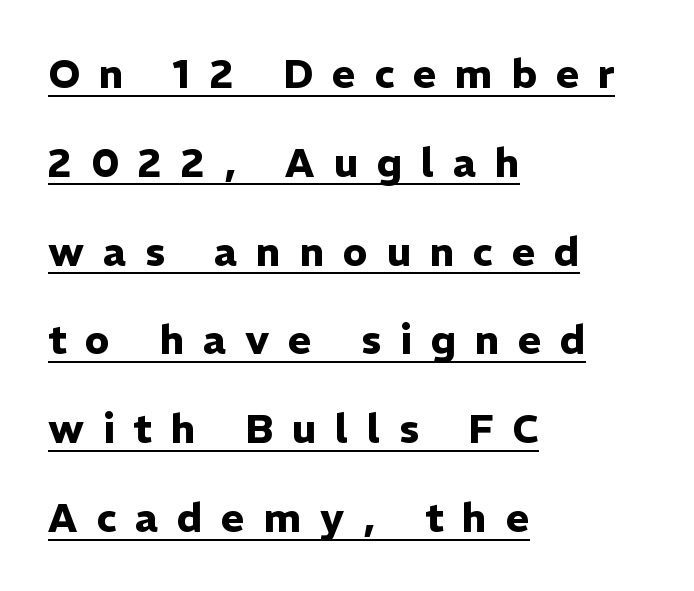
Q: Is the text bold? A: Yes.
Q: Is the text italic (slanted)? A: No, it is upright.
Q: Is the typeface a serif or a sans-serif typeface? A: Sans-serif.
Q: Is the text underlined? A: Yes.
Q: How is the paragraph aligned? A: Left-aligned.
Q: Is the spacing between letters normal or unusually wide? A: Unusually wide.
Q: Is the spacing between lines tight, normal or loose? A: Loose.
Q: Width (condensed, normal, or wide)? A: Normal.
Q: Stroke contrast? A: Low.
Q: x-height? A: Medium.
Q: Monospaced? A: No.
